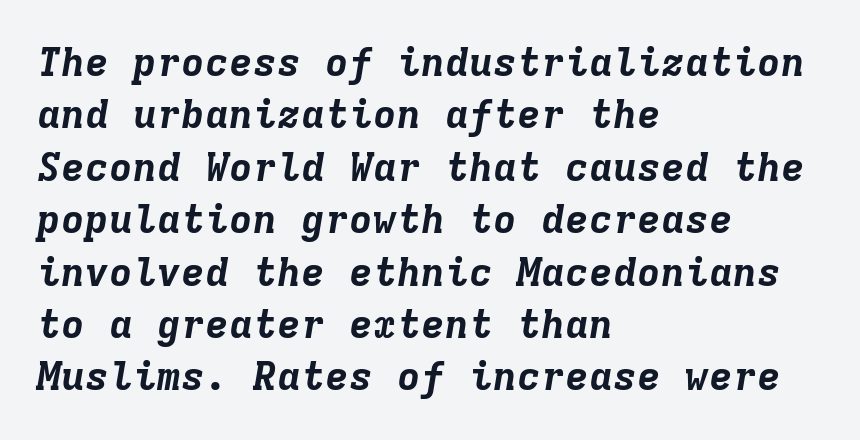
The image shows 40 px bold type, italic (leaning right), monospaced; set left-aligned, normal line spacing (1.31x), normal letter spacing, not underlined; low stroke contrast and a medium x-height.
